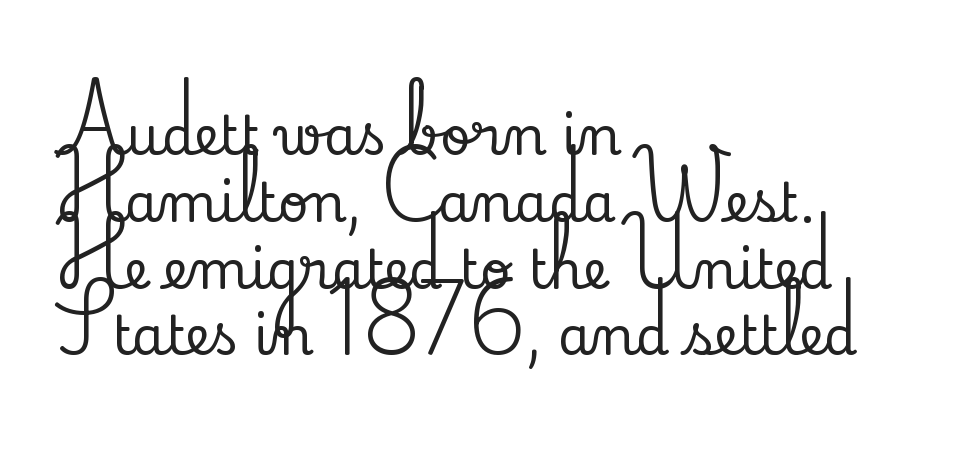
The image shows 53 px serif type, upright; set left-aligned, normal line spacing (1.26x), normal letter spacing, not underlined; low stroke contrast and a small x-height.
